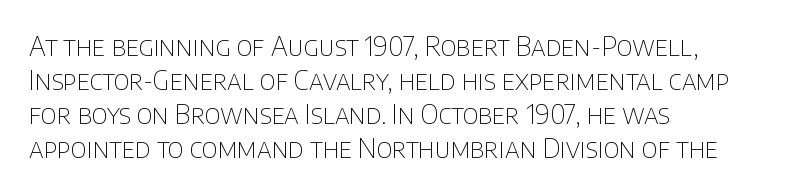
Q: Is the text bold? A: No.
Q: Is the text italic (slanted)? A: No, it is upright.
Q: Is the text underlined? A: No.
Q: How is the paragraph aligned? A: Left-aligned.
Q: Is the spacing between letters normal or unusually wide? A: Normal.
Q: Is the spacing between lines tight, normal or loose? A: Normal.
